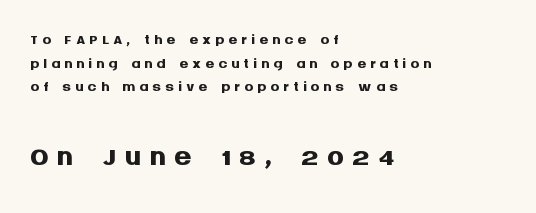
The ragged edge is on the right, which tells us the setting is flush left. The more generous point size was reserved for the lower chunk. Proportional: the letters do not fall into vertical columns. How heavy is the stroke? Heavy — this is a bold.
